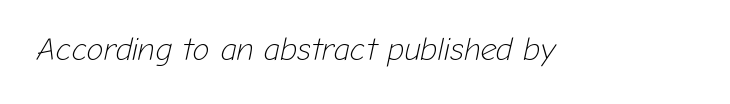
The image shows 32 px light type, italic (leaning right); set normal letter spacing, not underlined; low stroke contrast and a medium x-height.
